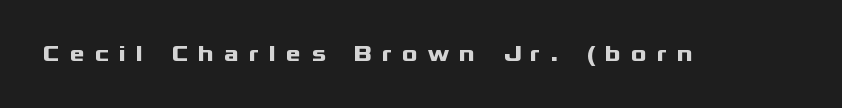
Q: Is the text bold? A: Yes.
Q: Is the text italic (slanted)? A: No, it is upright.
Q: Is the text underlined? A: No.
Q: Is the spacing between letters normal or unusually wide? A: Unusually wide.
